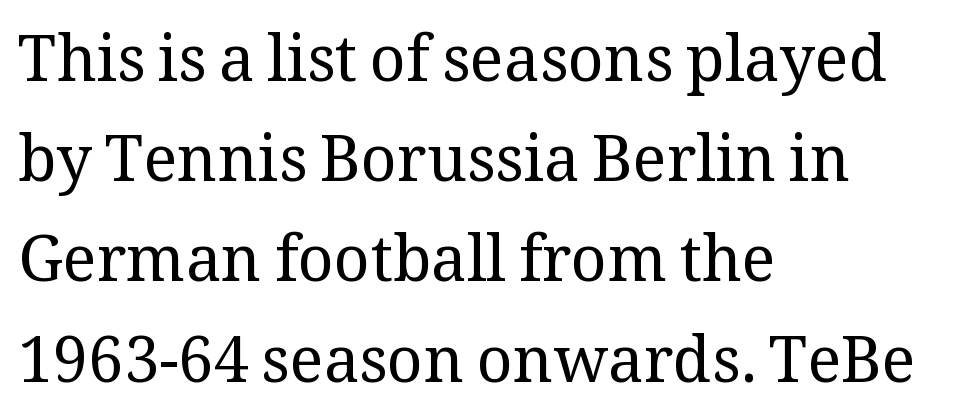
Does the copy run flush right? No — it runs flush left. A typesetter would call this proportional, since set widths differ per character. A roman cut, with each character standing at attention. Serifs: yes, visible at the terminals of the letterforms.
